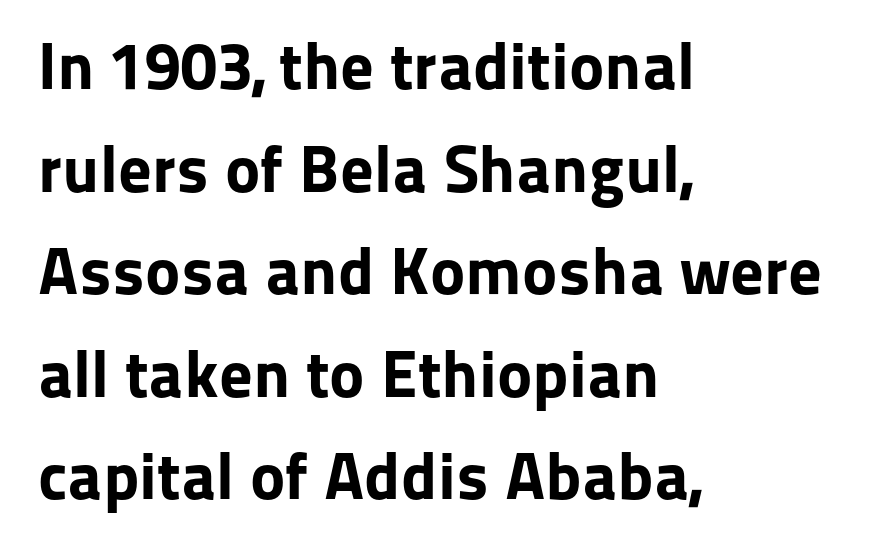
Q: Is the text bold? A: Yes.
Q: Is the text italic (slanted)? A: No, it is upright.
Q: Is the typeface a serif or a sans-serif typeface? A: Sans-serif.
Q: Is the text underlined? A: No.
Q: How is the paragraph aligned? A: Left-aligned.
Q: Is the spacing between letters normal or unusually wide? A: Normal.
Q: Is the spacing between lines tight, normal or loose? A: Normal.
Q: Width (condensed, normal, or wide)? A: Normal.
Q: Stroke contrast? A: Low.
Q: x-height? A: Medium.
Q: Monospaced? A: No.
